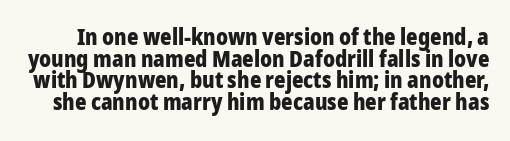
The letterforms sit shoulder to shoulder at normal distance. Only glyphs here, with clear space below each row. Posture: straight, roman, zero tilt. Look at the stroke-to-counter ratio: heavy, a bold. Quick note: interline space is minimal.
